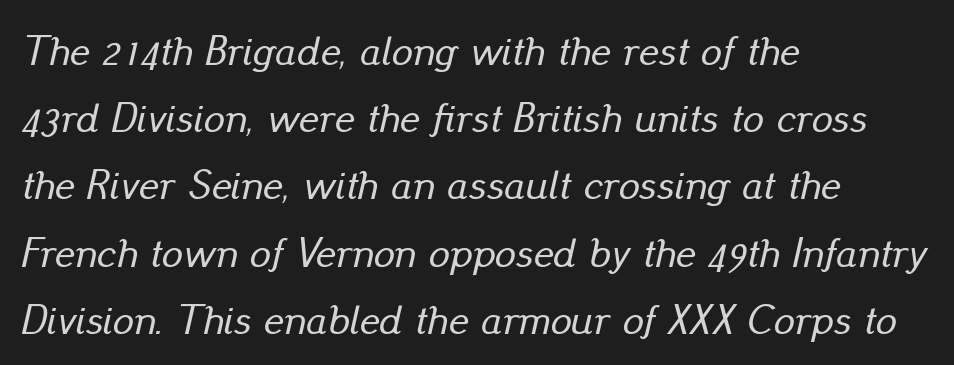
Looks like regular typesetting: each glyph gets only the width it needs. Layout note: lines flush left. The lines sit at an ordinary, default distance from one another. Here the glyphs are tracked normally, forming tight word shapes. The zone under the glyphs is completely vacant. Characters are canted at an angle relative to the baseline's perpendicular.
